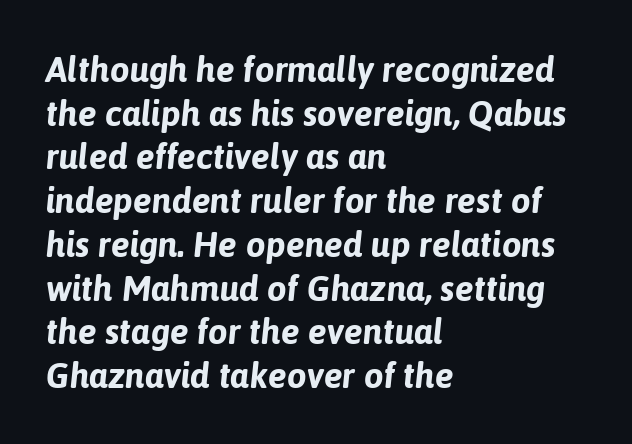
Q: Is the text bold? A: Yes.
Q: Is the text italic (slanted)? A: Yes, it leans right by about 6 degrees.
Q: Is the text underlined? A: No.
Q: How is the paragraph aligned? A: Left-aligned.
Q: Is the spacing between letters normal or unusually wide? A: Normal.
Q: Is the spacing between lines tight, normal or loose? A: Normal.
Q: Width (condensed, normal, or wide)? A: Normal.
Q: Stroke contrast? A: Low.
Q: x-height? A: Medium.
Q: Monospaced? A: No.
